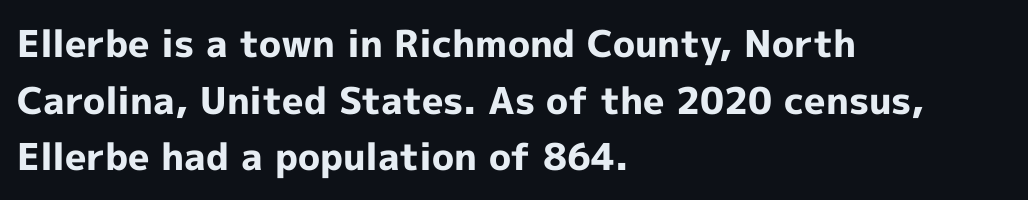
{"serif": "no", "italic": "no", "bold": "yes", "weight": "bold", "width": "normal", "x_height": "medium", "monospaced": "no", "underline": "no", "align": "left", "line_spacing": "normal", "line_spacing_ratio": 1.53, "letter_spacing": "normal", "letter_spacing_em": 0.0, "glyph_px": 37}
